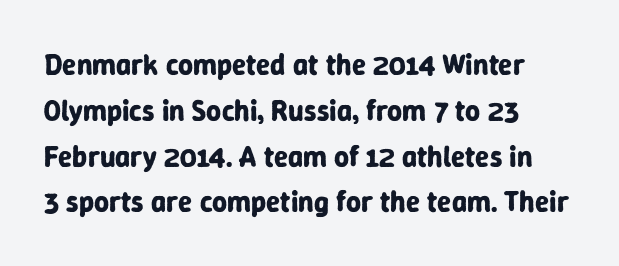
Horizontally, the lines are justified to the leading edge only. No feet cap the strokes, marking this as sans-serif type. Does the weight exceed regular? Yes, all the way to bold. No extra tracking has been applied to these lines. Clear beneath every line of the passage.
